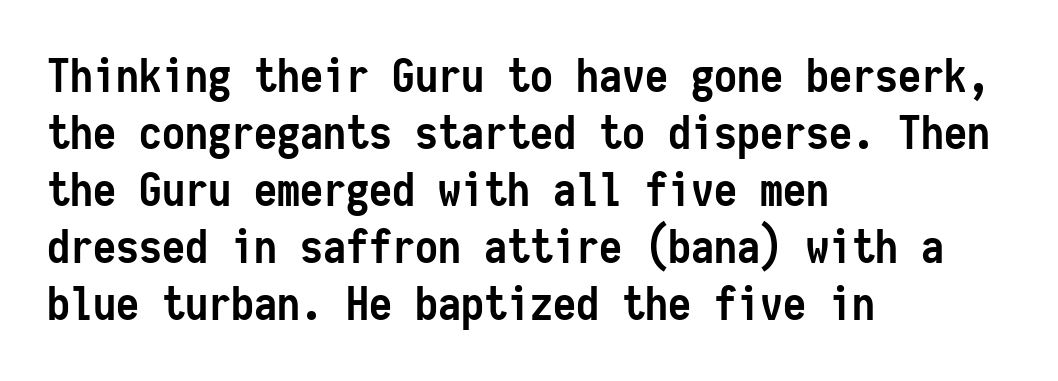
Q: Is the text bold? A: Yes.
Q: Is the text italic (slanted)? A: No, it is upright.
Q: Is the typeface a serif or a sans-serif typeface? A: Sans-serif.
Q: Is the text underlined? A: No.
Q: How is the paragraph aligned? A: Left-aligned.
Q: Is the spacing between letters normal or unusually wide? A: Normal.
Q: Width (condensed, normal, or wide)? A: Condensed.
Q: Stroke contrast? A: Low.
Q: x-height? A: Medium.
Q: Monospaced? A: Yes.
